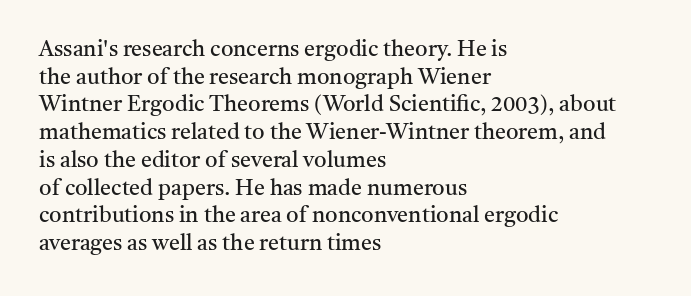
{"italic": "no", "bold": "no", "underline": "no", "align": "left", "line_spacing": "normal", "line_spacing_ratio": 1.26, "letter_spacing": "normal", "letter_spacing_em": 0.0, "glyph_px": 22}
